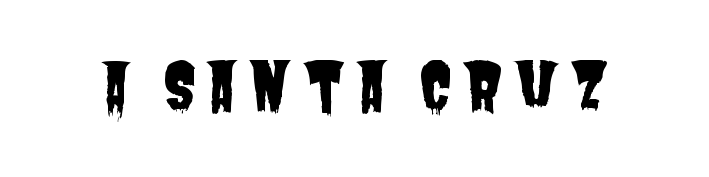
The image shows 65 px condensed sans-serif type; set not underlined; low stroke contrast and a large x-height.
